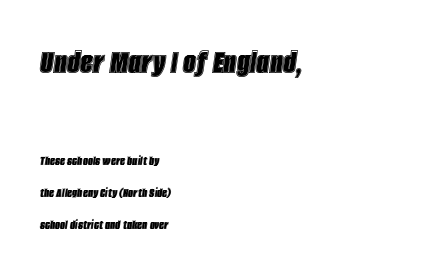
Q: Is the text italic (slanted)? A: Yes, it leans right by about 8 degrees.
Q: Is the text underlined? A: No.
Q: How is the paragraph aligned? A: Left-aligned.
Q: Is the spacing between letters normal or unusually wide? A: Normal.
Q: Is the spacing between lines tight, normal or loose? A: Loose.
Q: Which block of text is set in a larger size, the first (top) or the second (bottom)? A: The first (top) one.
Q: Width (condensed, normal, or wide)? A: Condensed.
Q: x-height? A: Large.
Q: Monospaced? A: No.
